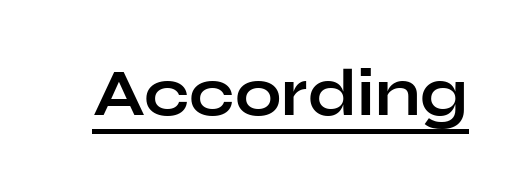
{"serif": "no", "italic": "no", "bold": "yes", "weight": "bold", "width": "wide", "stroke_contrast": "low", "x_height": "medium", "monospaced": "no", "underline": "yes", "letter_spacing": "normal", "letter_spacing_em": 0.0, "glyph_px": 66}
